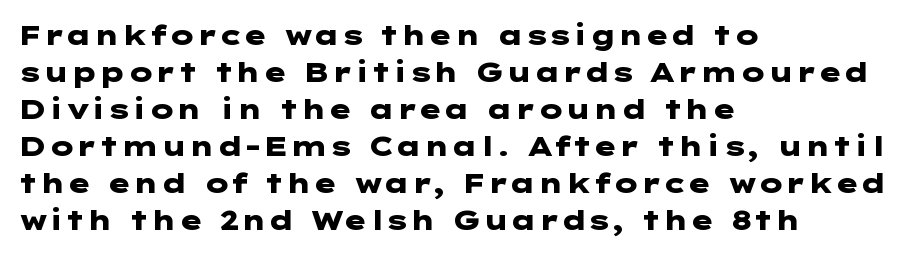
{"italic": "no", "bold": "yes", "underline": "no", "align": "left", "line_spacing": "normal", "line_spacing_ratio": 1.37, "letter_spacing": "normal", "letter_spacing_em": 0.0, "glyph_px": 27}
